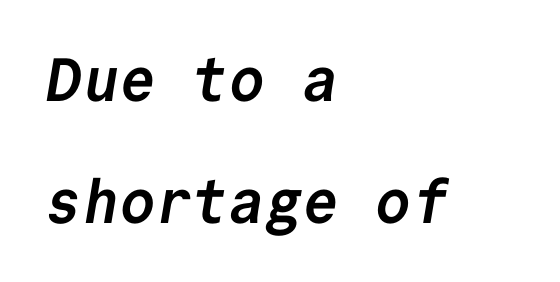
Q: Is the text bold? A: Yes.
Q: Is the typeface a serif or a sans-serif typeface? A: Sans-serif.
Q: Is the text underlined? A: No.
Q: How is the paragraph aligned? A: Left-aligned.
Q: Is the spacing between letters normal or unusually wide? A: Normal.
Q: Is the spacing between lines tight, normal or loose? A: Loose.
Q: Width (condensed, normal, or wide)? A: Normal.
Q: Stroke contrast? A: Low.
Q: x-height? A: Medium.
Q: Monospaced? A: Yes.
